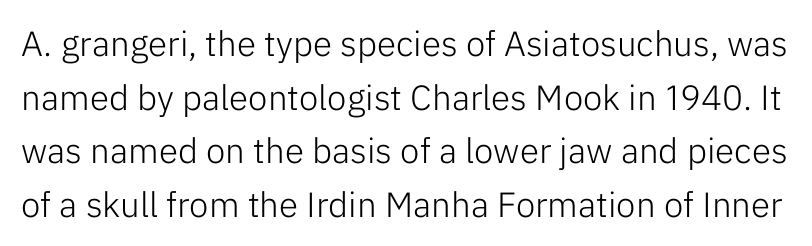
The image shows 35 px light sans-serif type, upright; set normal line spacing (1.53x), normal letter spacing, not underlined; low stroke contrast and a medium x-height.
